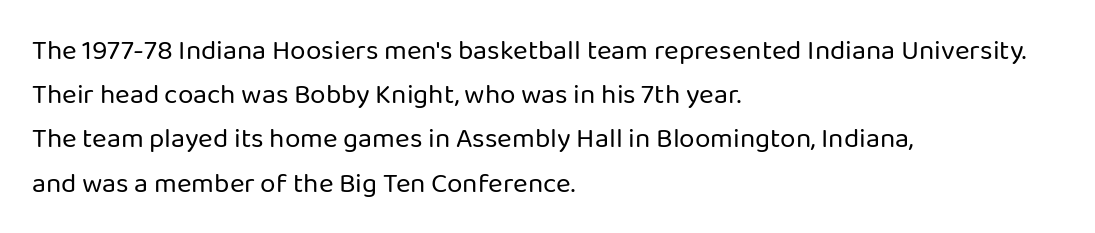
The image shows 28 px regular-weight sans-serif type, upright; set left-aligned, normal line spacing (1.58x), normal letter spacing, not underlined; low stroke contrast and a medium x-height.
